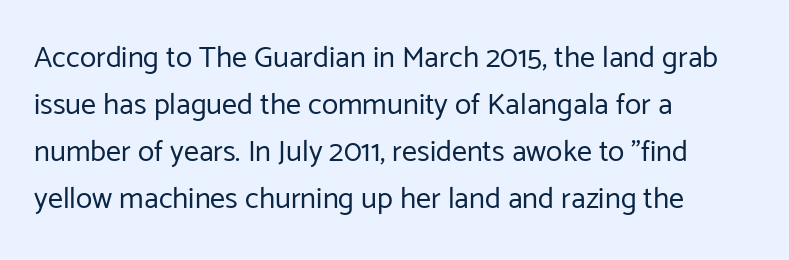
{"serif": "no", "italic": "no", "bold": "no", "weight": "regular", "width": "normal", "stroke_contrast": "low", "x_height": "medium", "monospaced": "no", "underline": "no", "align": "left", "line_spacing": "normal", "line_spacing_ratio": 1.57, "letter_spacing": "normal", "letter_spacing_em": 0.0, "glyph_px": 30}
